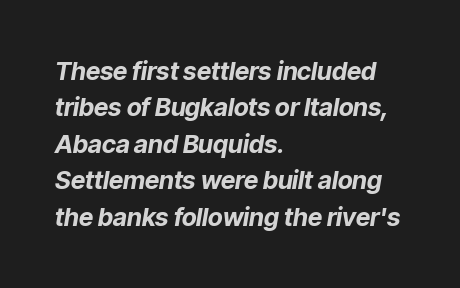
This rendering features lettering with no underline. All the whitespace from short lines collects on the right. What's the leading like? Ordinary, nothing unusual. Strokes here are thick enough to call this a true bold.
